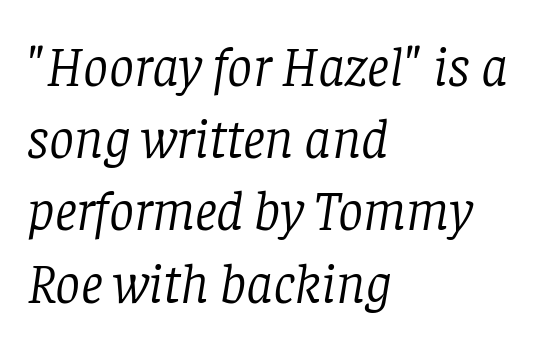
The image shows 56 px light serif type, italic (leaning right); set left-aligned, normal line spacing (1.29x), normal letter spacing, not underlined; low stroke contrast and a large x-height.
